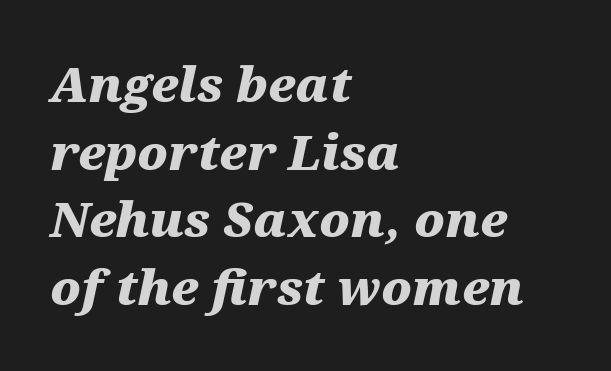
There is no visible air inserted between adjacent glyphs. Style check: oblique. The space between consecutive lines is moderate. Varying glyph widths throughout — classic text-font behaviour. The passage shown is emphatically bold. Compared with a centered layout, this one pins lines to the left instead.
